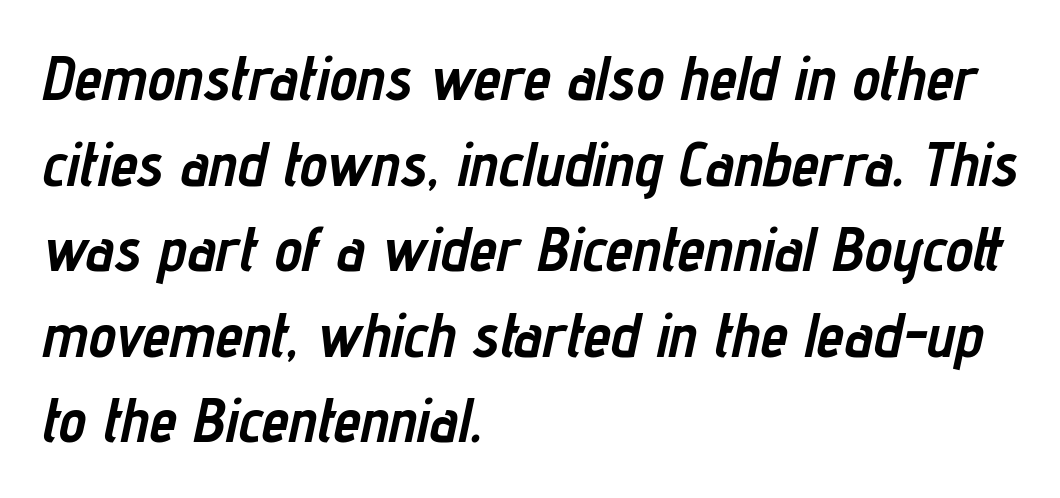
{"italic": "yes", "lean": "right", "slant_degrees": 12, "bold": "yes", "weight": "semibold", "width": "condensed", "stroke_contrast": "low", "x_height": "medium", "monospaced": "no", "underline": "no", "align": "left", "line_spacing": "normal", "line_spacing_ratio": 1.38, "letter_spacing": "normal", "letter_spacing_em": 0.0, "glyph_px": 62}
